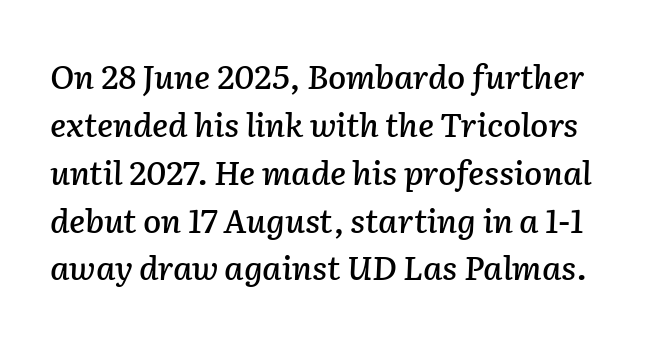
Notice how descenders clear the ascenders below comfortably — that's standard leading. Looking at the ascenders, they clearly lean. This rendering leaves character spacing at its baseline value. Do the characters align in a grid? No, the font is proportional.
